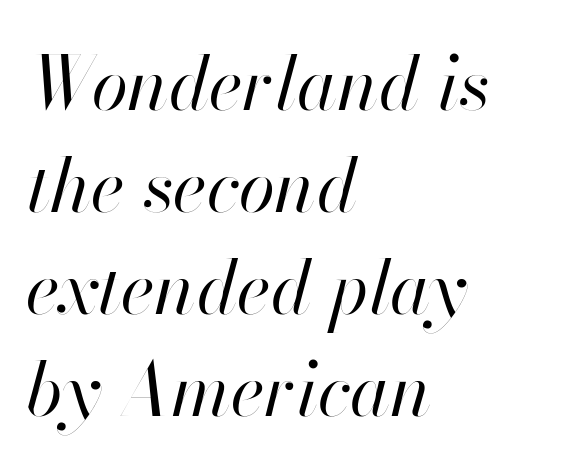
Q: Is the text bold? A: No.
Q: Is the text italic (slanted)? A: Yes, it leans right by about 13 degrees.
Q: Is the text underlined? A: No.
Q: How is the paragraph aligned? A: Left-aligned.
Q: Is the spacing between letters normal or unusually wide? A: Normal.
Q: Is the spacing between lines tight, normal or loose? A: Normal.
Q: Width (condensed, normal, or wide)? A: Normal.
Q: Stroke contrast? A: High.
Q: x-height? A: Small.
Q: Monospaced? A: No.
